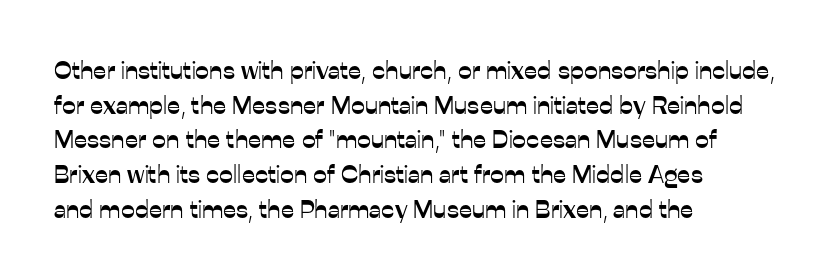
Has an underline been added? It has not. Observe the ordinary spacing: letters are neighbours, not strangers. What's the leading like? Ordinary, nothing unusual. Reading down the block, your eye returns to a fixed left position each line. Every character sits straight up, as roman type does.
